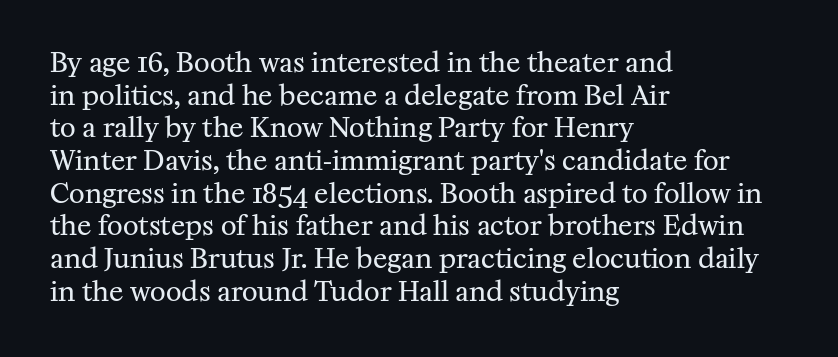
What stands out about the letter spacing? Nothing — it is the standard amount. This is not heavy type; no bold has been used. Just letters on the line, the space beneath them empty. Notice how the stems are strictly vertical — no italics here. This rendering uses left alignment, leaving the right contour irregular.
